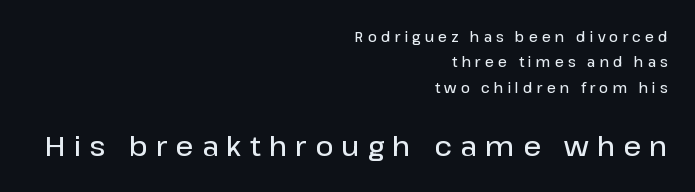
{"serif": "no", "italic": "no", "bold": "semi", "weight": "semibold", "width": "normal", "stroke_contrast": "low", "x_height": "medium", "monospaced": "no", "underline": "no", "align": "right", "line_spacing_ratio": 1.82, "letter_spacing": "wide", "letter_spacing_em": 0.29, "larger_block": "second", "size_ratio": 2.0, "glyph_px": 28}
